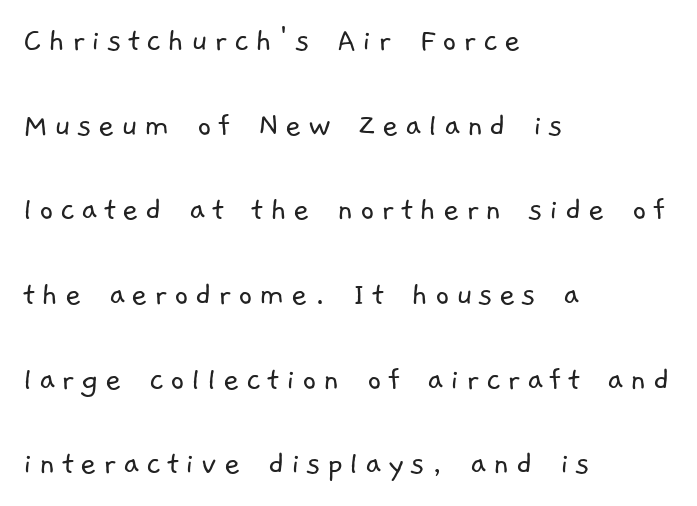
The image shows 35 px light sans-serif type; set left-aligned, loose line spacing (2.42x), not underlined; low stroke contrast and a medium x-height.
